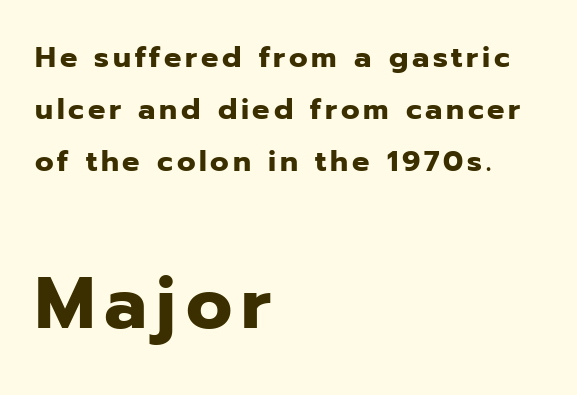
The image shows 72 px heavy sans-serif type, upright; set left-aligned, line spacing 1.8x, not underlined; the second (bottom) block is 2.48x larger; low stroke contrast and a medium x-height.
